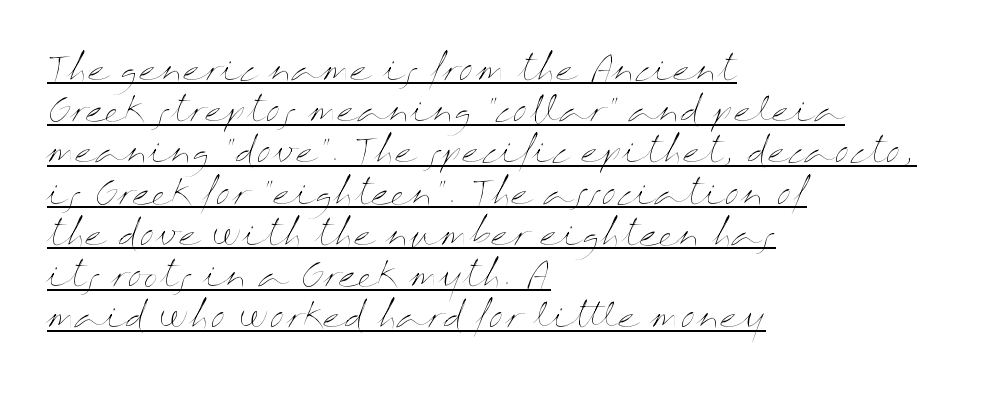
{"bold": "no", "weight": "thin", "width": "wide", "stroke_contrast": "medium", "x_height": "medium", "monospaced": "no", "underline": "yes", "align": "left", "line_spacing": "normal", "line_spacing_ratio": 1.25, "letter_spacing": "normal", "letter_spacing_em": 0.0, "glyph_px": 33}
